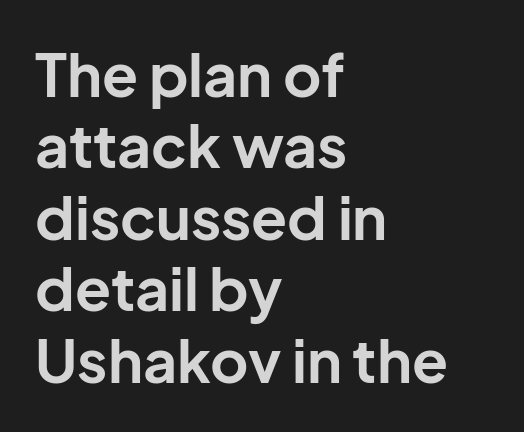
Q: Is the text bold? A: Yes.
Q: Is the text italic (slanted)? A: No, it is upright.
Q: Is the typeface a serif or a sans-serif typeface? A: Sans-serif.
Q: Is the text underlined? A: No.
Q: How is the paragraph aligned? A: Left-aligned.
Q: Is the spacing between letters normal or unusually wide? A: Normal.
Q: Width (condensed, normal, or wide)? A: Normal.
Q: Stroke contrast? A: Low.
Q: x-height? A: Medium.
Q: Monospaced? A: No.
